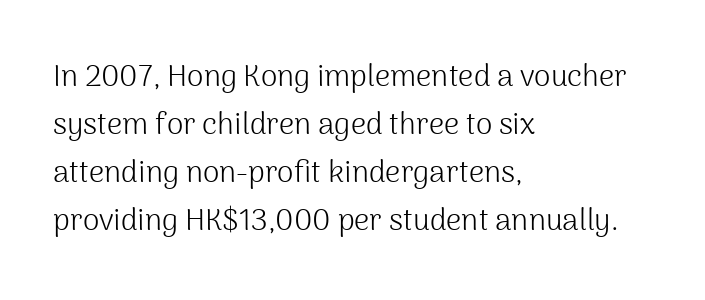
The image shows 30 px light sans-serif type, upright; set left-aligned, normal line spacing (1.6x), normal letter spacing, not underlined; medium stroke contrast and a medium x-height.
